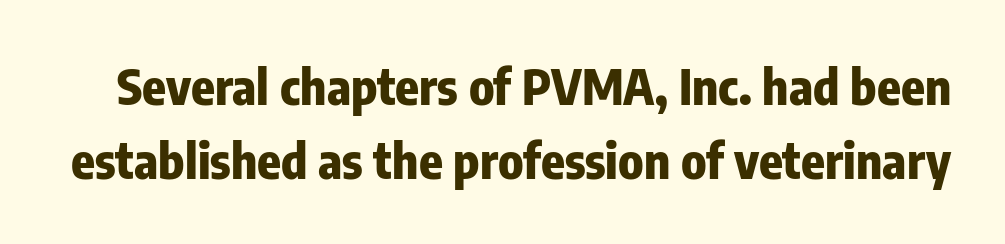
Short note: letters normally spaced. Summary of vertical rhythm: regular, with standard interline spacing. Is this a fixed-width face? No — the glyphs have proportional, varying widths. Pretty heavy lettering here — definitely bold.
